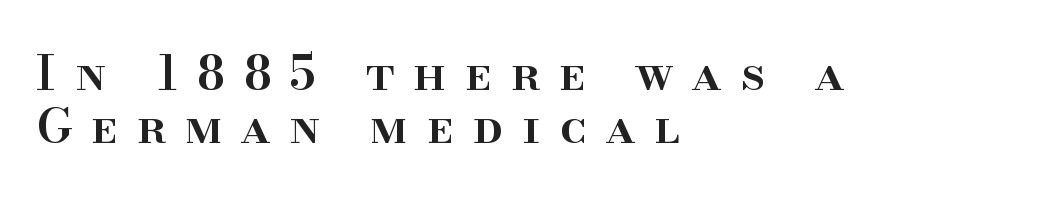
{"serif": "yes", "italic": "no", "bold": "semi", "weight": "semibold", "width": "normal", "stroke_contrast": "high", "x_height": "small", "monospaced": "no", "underline": "no", "align": "left", "line_spacing": "tight", "line_spacing_ratio": 1.1, "letter_spacing": "wide", "letter_spacing_em": 0.39, "glyph_px": 48}
